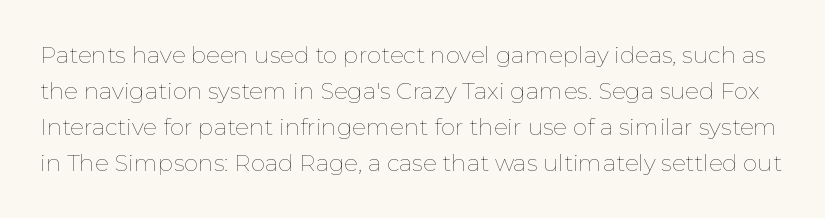
Q: Is the text bold? A: No.
Q: Is the text italic (slanted)? A: No, it is upright.
Q: Is the text underlined? A: No.
Q: Is the spacing between letters normal or unusually wide? A: Normal.
Q: Is the spacing between lines tight, normal or loose? A: Normal.
